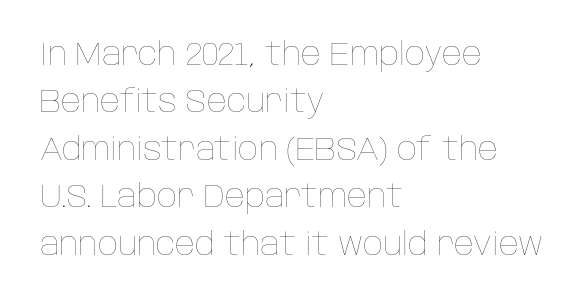
Caption: standard tracking, unaltered. All the whitespace from short lines collects on the right. A bare baseline throughout the passage. Character widths vary here, with narrow letters taking less room than wide ones. Leading matches the norm, producing a regular column. Unbolded letterforms with no extra heft.
